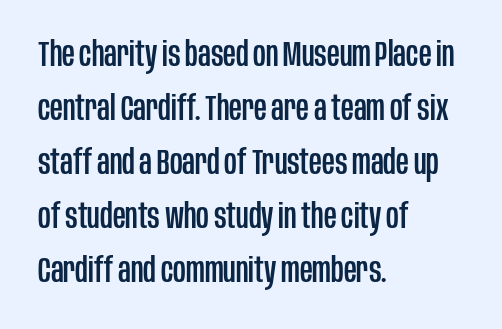
The image shows 35 px condensed sans-serif type, upright; set left-aligned, normal line spacing (1.54x), normal letter spacing, not underlined; low stroke contrast and a large x-height.
